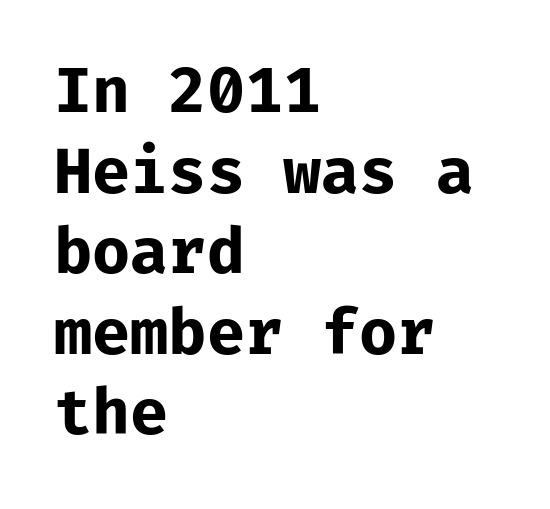
Q: Is the text bold? A: Yes.
Q: Is the text italic (slanted)? A: No, it is upright.
Q: Is the typeface a serif or a sans-serif typeface? A: Sans-serif.
Q: Is the text underlined? A: No.
Q: How is the paragraph aligned? A: Left-aligned.
Q: Is the spacing between letters normal or unusually wide? A: Normal.
Q: Is the spacing between lines tight, normal or loose? A: Normal.
Q: Width (condensed, normal, or wide)? A: Normal.
Q: Stroke contrast? A: Low.
Q: x-height? A: Medium.
Q: Monospaced? A: Yes.
